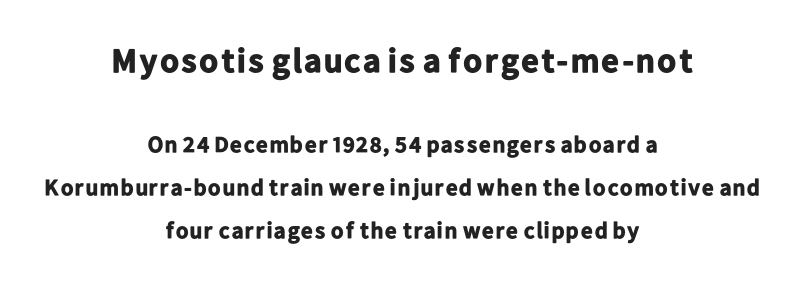
Q: Is the text bold? A: Yes.
Q: Is the text italic (slanted)? A: No, it is upright.
Q: Is the typeface a serif or a sans-serif typeface? A: Sans-serif.
Q: Is the text underlined? A: No.
Q: How is the paragraph aligned? A: Centered.
Q: Is the spacing between letters normal or unusually wide? A: Normal.
Q: Which block of text is set in a larger size, the first (top) or the second (bottom)? A: The first (top) one.
Q: Width (condensed, normal, or wide)? A: Normal.
Q: Stroke contrast? A: Low.
Q: x-height? A: Medium.
Q: Monospaced? A: No.
